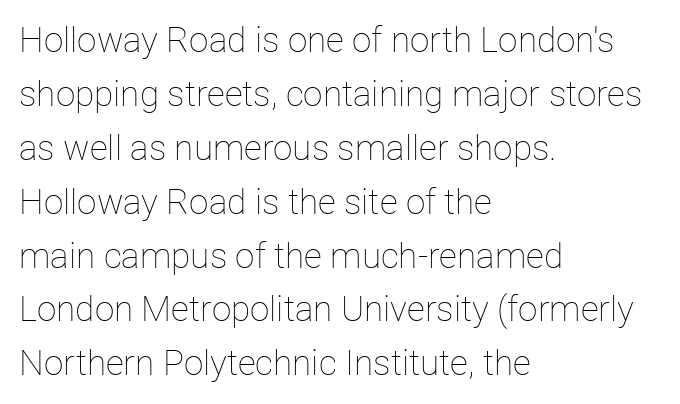
Here the designer chose a conventional face with non-uniform glyph widths. Counters stay open thanks to moderate or lighter strokes. This is the regular roman posture of the typeface. Is there much room between lines? A standard amount, neither cramped nor airy. Each row of text sits above clean, open space. The setting favours the left margin, as ordinary paragraphs usually do.
